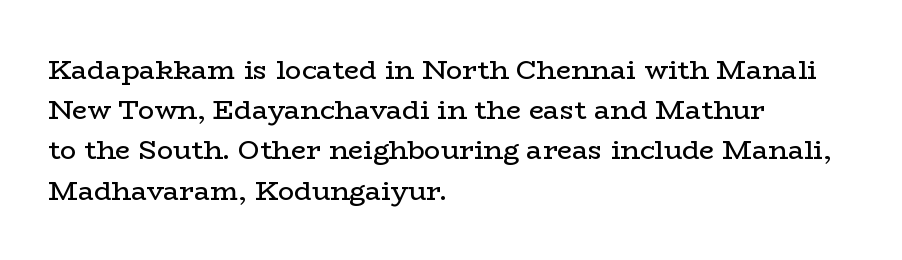
The image shows 27 px text type, upright; set left-aligned, normal line spacing (1.49x), normal letter spacing, not underlined.
